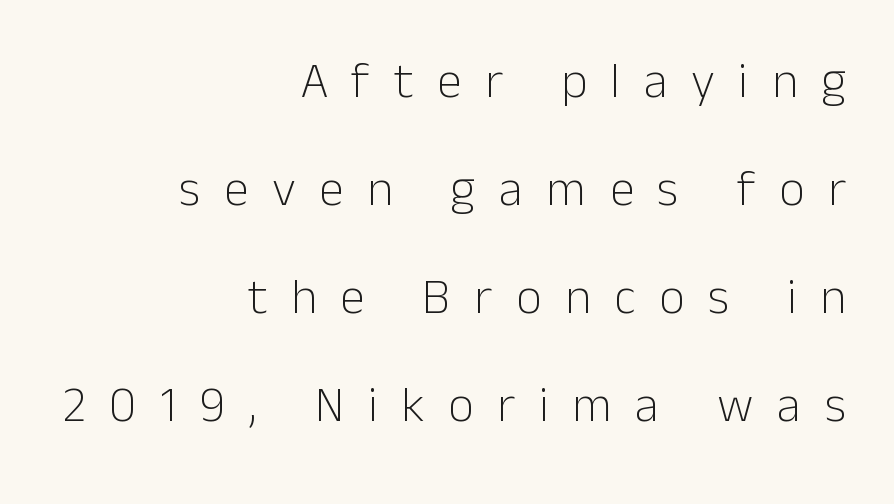
Heft: none added — not bold. The type family on display is of the sans-serif kind. The gap between lines stays unmarked. Spacing verdict: proportional, widths tailored to each character.
